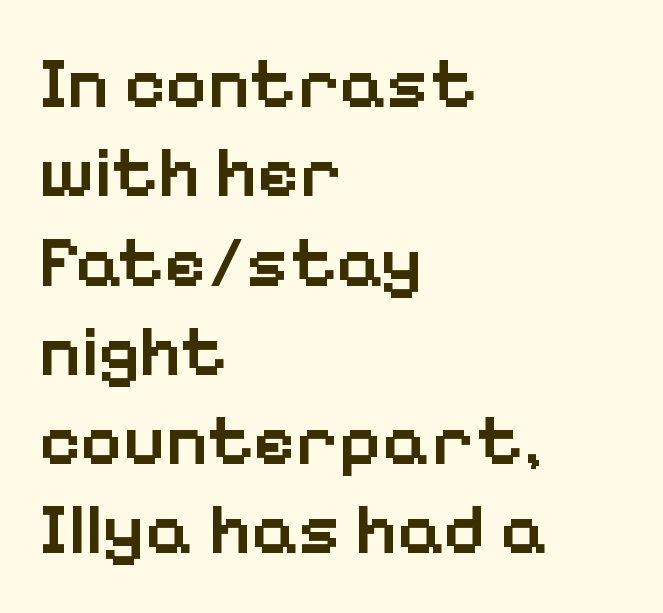
{"serif": "no", "italic": "no", "bold": "semi", "weight": "semibold", "width": "normal", "stroke_contrast": "low", "x_height": "medium", "monospaced": "no", "underline": "no", "align": "left", "line_spacing_ratio": 1.24, "letter_spacing": "normal", "letter_spacing_em": 0.0, "glyph_px": 72}
